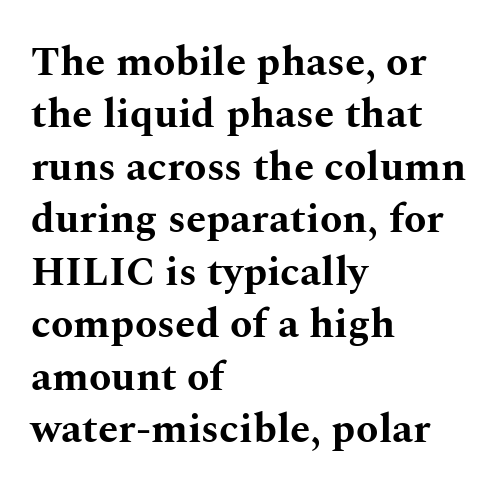
{"serif": "yes", "italic": "no", "bold": "yes", "weight": "bold", "width": "wide", "stroke_contrast": "medium", "x_height": "medium", "monospaced": "no", "underline": "no", "align": "left", "line_spacing": "normal", "line_spacing_ratio": 1.28, "letter_spacing": "normal", "letter_spacing_em": 0.0, "glyph_px": 41}
